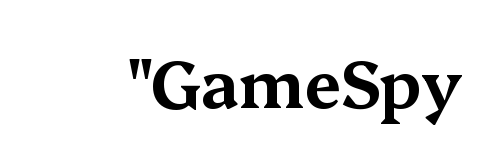
The image shows 66 px wide serif type, upright; set normal letter spacing, not underlined; medium stroke contrast and a medium x-height.
